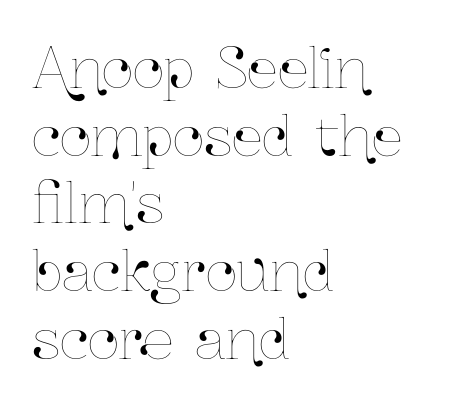
{"italic": "no", "width": "condensed", "stroke_contrast": "low", "x_height": "medium", "monospaced": "no", "underline": "no", "align": "left", "line_spacing_ratio": 1.23, "letter_spacing": "normal", "letter_spacing_em": 0.0, "glyph_px": 55}
